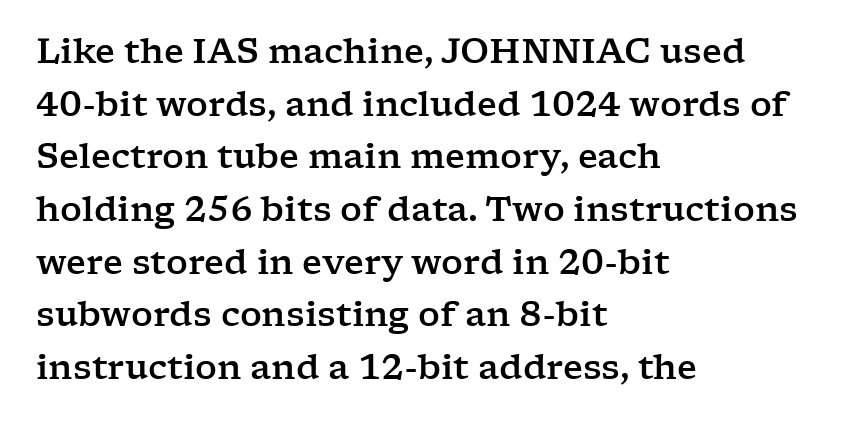
The zone under the glyphs is completely vacant. When letters stand straight like this, we call the style roman or upright. Do the characters align in a grid? No, the font is proportional. The ragged edge is on the right, which tells us the setting is flush left. Whoever set this chose a conventional vertical rhythm.
